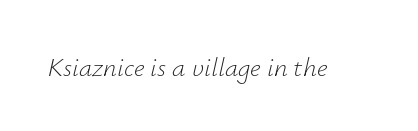
The image shows 27 px text type, italic (leaning right); set normal letter spacing, not underlined.
